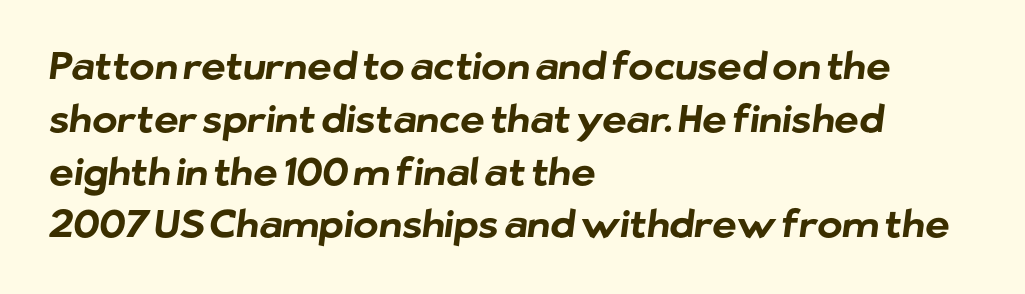
{"serif": "no", "bold": "yes", "weight": "bold", "width": "normal", "stroke_contrast": "low", "x_height": "medium", "monospaced": "no", "underline": "no", "align": "left", "line_spacing": "normal", "line_spacing_ratio": 1.39, "letter_spacing": "normal", "letter_spacing_em": 0.0, "glyph_px": 38}
